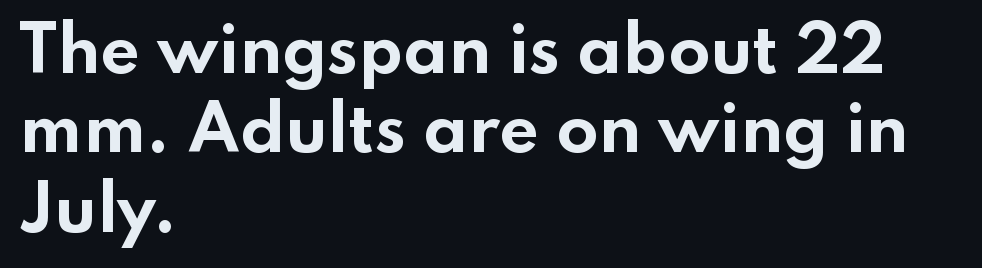
Q: Is the text bold? A: Yes.
Q: Is the text italic (slanted)? A: No, it is upright.
Q: Is the typeface a serif or a sans-serif typeface? A: Sans-serif.
Q: Is the text underlined? A: No.
Q: How is the paragraph aligned? A: Left-aligned.
Q: Is the spacing between letters normal or unusually wide? A: Normal.
Q: Is the spacing between lines tight, normal or loose? A: Normal.
Q: Width (condensed, normal, or wide)? A: Wide.
Q: Stroke contrast? A: Low.
Q: x-height? A: Small.
Q: Monospaced? A: No.
